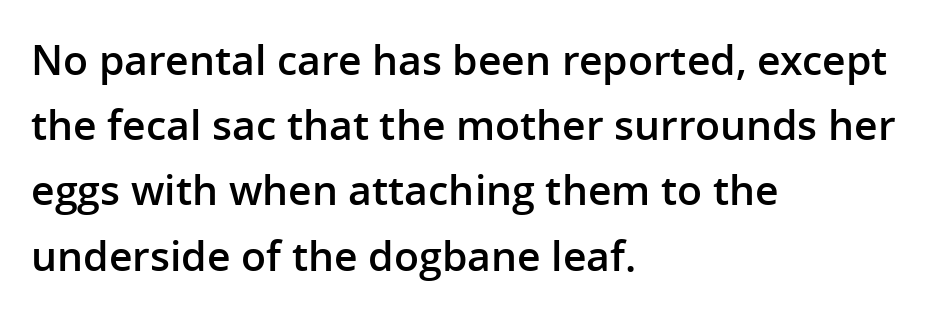
{"serif": "no", "italic": "no", "bold": "semi", "weight": "semibold", "width": "normal", "stroke_contrast": "low", "x_height": "medium", "monospaced": "no", "underline": "no", "align": "left", "line_spacing": "normal", "line_spacing_ratio": 1.59, "letter_spacing": "normal", "letter_spacing_em": 0.0, "glyph_px": 41}
